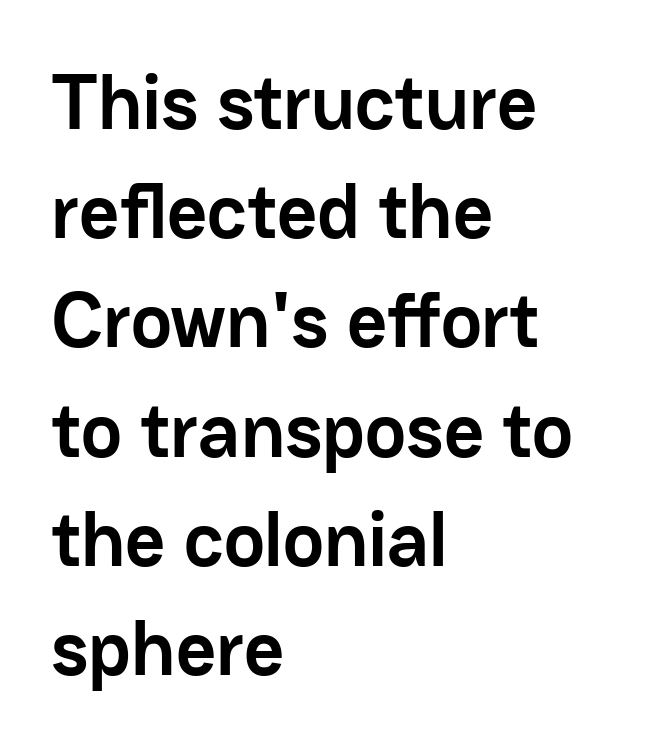
The rendering shows plain stroke endings on the letterforms — a sans-serif design. Descenders are the only things crossing below the line. Observe the ordinary spacing: letters are neighbours, not strangers. The lines in this sample share a left origin and differ only in where they stop.
